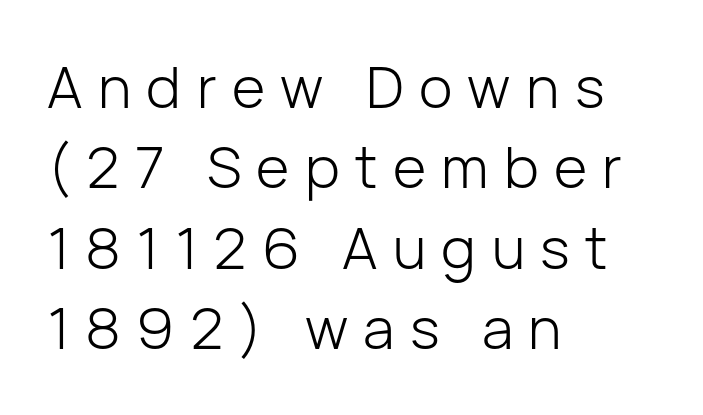
Q: Is the text bold? A: No.
Q: Is the text italic (slanted)? A: No, it is upright.
Q: Is the typeface a serif or a sans-serif typeface? A: Sans-serif.
Q: Is the text underlined? A: No.
Q: How is the paragraph aligned? A: Left-aligned.
Q: Is the spacing between letters normal or unusually wide? A: Unusually wide.
Q: Is the spacing between lines tight, normal or loose? A: Normal.
Q: Width (condensed, normal, or wide)? A: Normal.
Q: Stroke contrast? A: Low.
Q: x-height? A: Medium.
Q: Monospaced? A: No.
